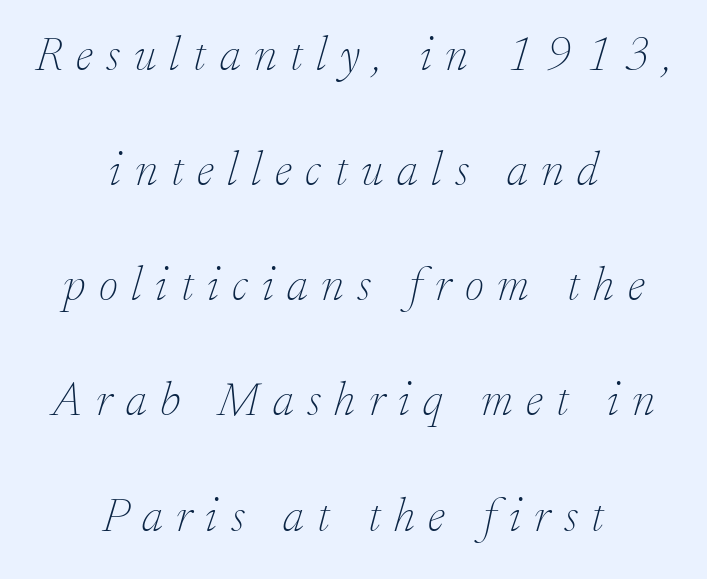
Q: Is the text bold? A: No.
Q: Is the text italic (slanted)? A: Yes, it leans right by about 17 degrees.
Q: Is the typeface a serif or a sans-serif typeface? A: Serif.
Q: Is the text underlined? A: No.
Q: How is the paragraph aligned? A: Centered.
Q: Is the spacing between letters normal or unusually wide? A: Unusually wide.
Q: Is the spacing between lines tight, normal or loose? A: Loose.
Q: Width (condensed, normal, or wide)? A: Normal.
Q: Stroke contrast? A: Low.
Q: x-height? A: Small.
Q: Monospaced? A: No.
